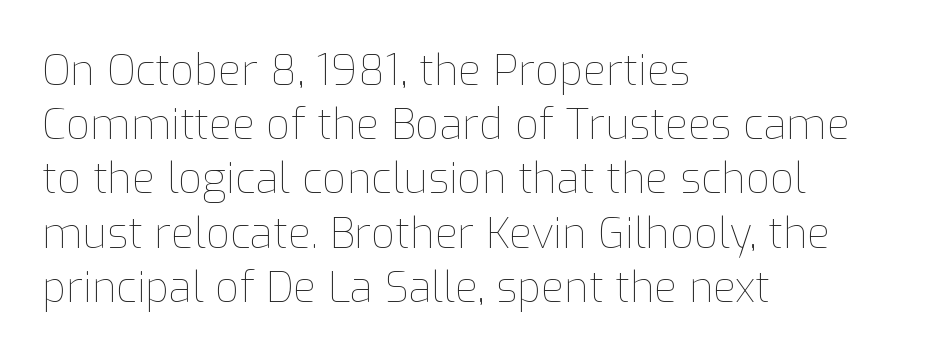
Vertical strokes here are truly vertical. Character widths vary here, with narrow letters taking less room than wide ones. Rows of type keep a routine distance in the vertical direction. Nothing unusual about the tracking: characters are spaced as the font intends.
